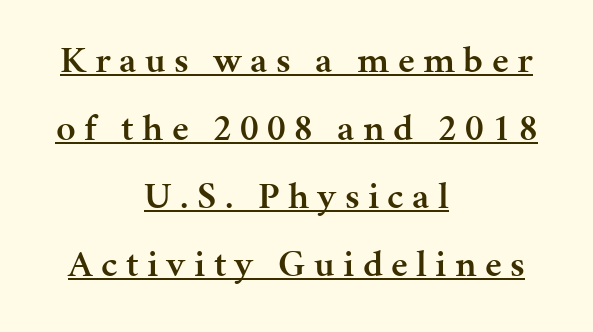
The image shows 38 px semibold serif type, upright; set centered, line spacing 1.79x, unusually wide letter spacing (+0.22 em), underlined; medium stroke contrast and a medium x-height.
